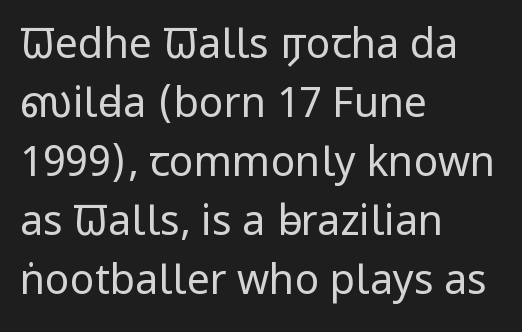
{"serif": "no", "italic": "no", "bold": "no", "weight": "regular", "width": "condensed", "stroke_contrast": "low", "x_height": "large", "monospaced": "no", "underline": "no", "align": "left", "line_spacing": "normal", "line_spacing_ratio": 1.44, "letter_spacing": "normal", "letter_spacing_em": 0.0, "glyph_px": 41}
